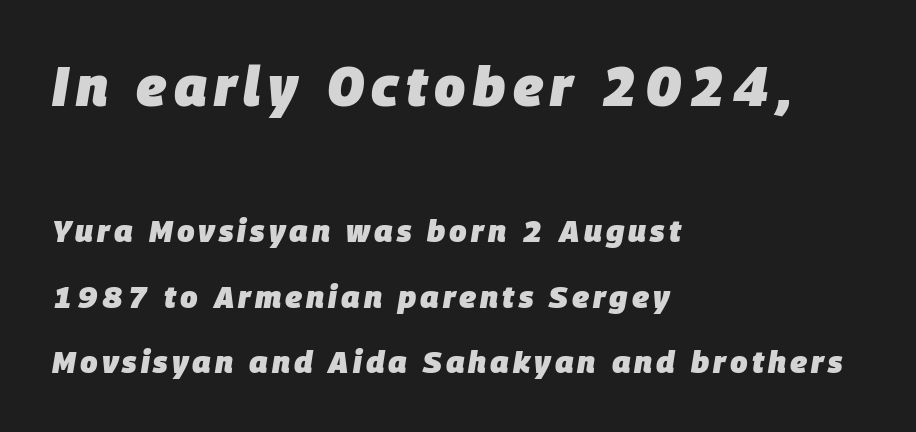
{"italic": "yes", "lean": "right", "slant_degrees": 9, "bold": "yes", "weight": "heavy", "width": "normal", "stroke_contrast": "low", "x_height": "large", "monospaced": "no", "underline": "no", "align": "left", "line_spacing": "loose", "line_spacing_ratio": 2.1, "larger_block": "first", "size_ratio": 1.77, "glyph_px": 55}
